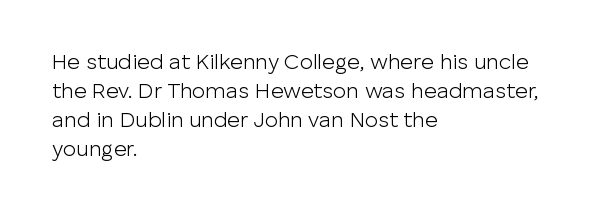
Tall strokes in this sample are plumb rather than angled. The passage shown has conventional tracking throughout. Every row of glyphs begins at an identical x-position on the left. A normal amount of white space separates one row of letters from the next. Type without underlining.
